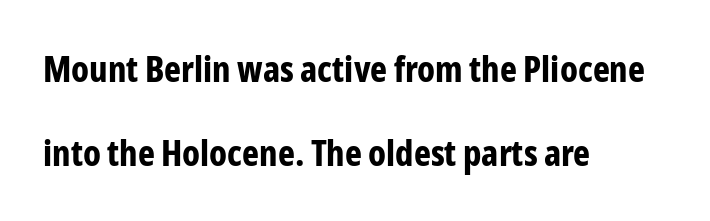
The image shows 36 px bold, condensed sans-serif type, upright; set left-aligned, loose line spacing (2.34x), normal letter spacing, not underlined; low stroke contrast and a medium x-height.
